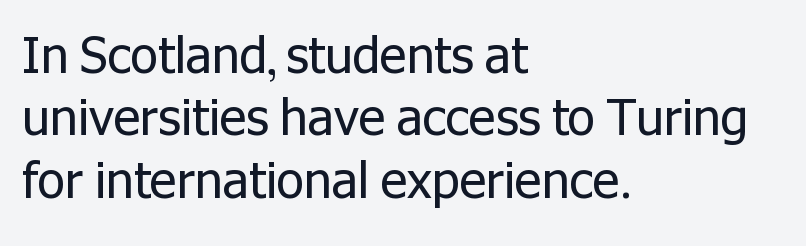
Descenders are the only things crossing below the line. Compared with typical paragraphs, the rows here are spaced about the same. Character widths vary here, with narrow letters taking less room than wide ones. This sample is left-justified, so line endings fall wherever the words run out.
